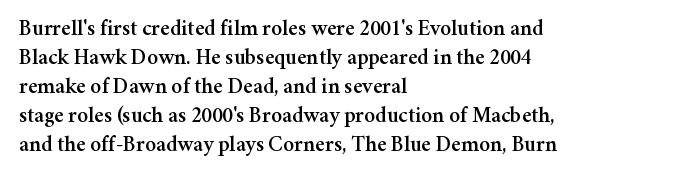
It's the straight-up-and-down kind of type. The horizontal fit of the characters is conventional and even. These lines are set flush left with a ragged right edge. Glance below the letters and you will spot only blank space.
